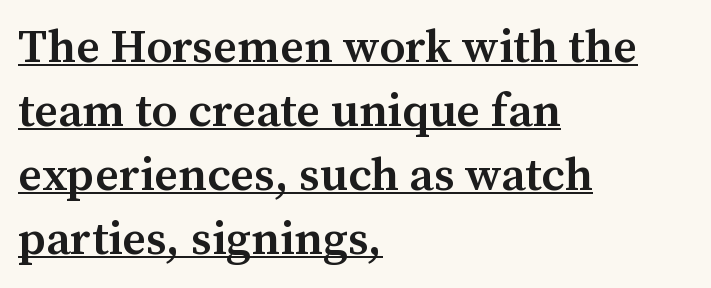
The image shows 47 px semibold serif type, upright; set left-aligned, normal line spacing (1.36x), normal letter spacing, underlined; medium stroke contrast and a medium x-height.
